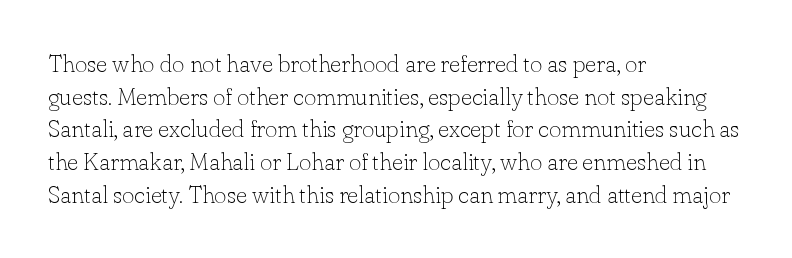
Plain, unruled lines of type. Ordinary non-slanted type is in use. Does extra space separate the letters? No, they use regular spacing. This is not heavy type; no bold has been used. These lines sit exactly where default settings would place them. Reading down the block, your eye returns to a fixed left position each line.
